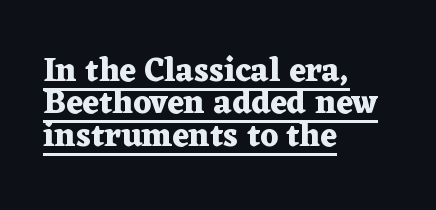
Visually the block forms a straight wall on the left and a jagged coastline on the right. Like a heading marked for emphasis, these lines bear an underscore. The leading is snug, giving the passage a crowded texture. The gaps between neighbouring characters are ordinary and unremarkable. These lines are rendered in a variable-pitch font. The typesetting leans heavy: a genuine bold.
